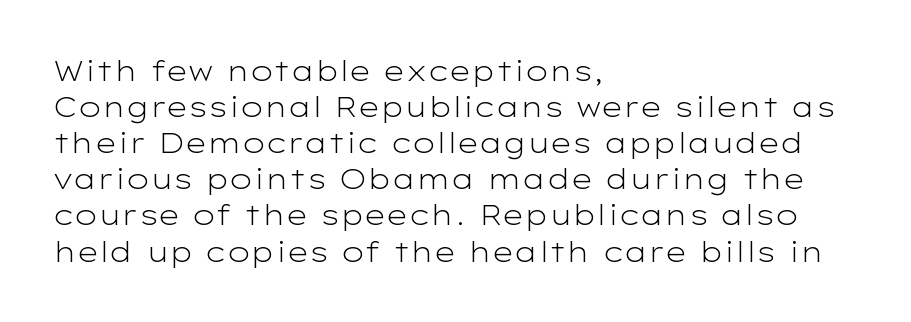
{"serif": "no", "italic": "no", "bold": "no", "weight": "light", "width": "wide", "stroke_contrast": "low", "x_height": "medium", "monospaced": "no", "underline": "no", "align": "left", "line_spacing": "normal", "line_spacing_ratio": 1.29, "letter_spacing": "normal", "letter_spacing_em": 0.0, "glyph_px": 28}
